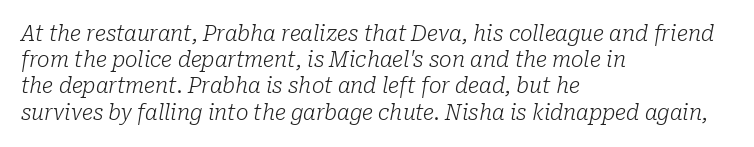
The image shows 21 px text type, italic (leaning right); set left-aligned, normal line spacing (1.25x), normal letter spacing, not underlined.
